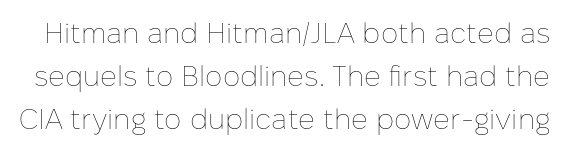
{"italic": "no", "bold": "no", "weight": "thin", "width": "normal", "stroke_contrast": "low", "x_height": "medium", "monospaced": "no", "underline": "no", "line_spacing": "normal", "line_spacing_ratio": 1.48, "letter_spacing": "normal", "letter_spacing_em": 0.0, "glyph_px": 29}
